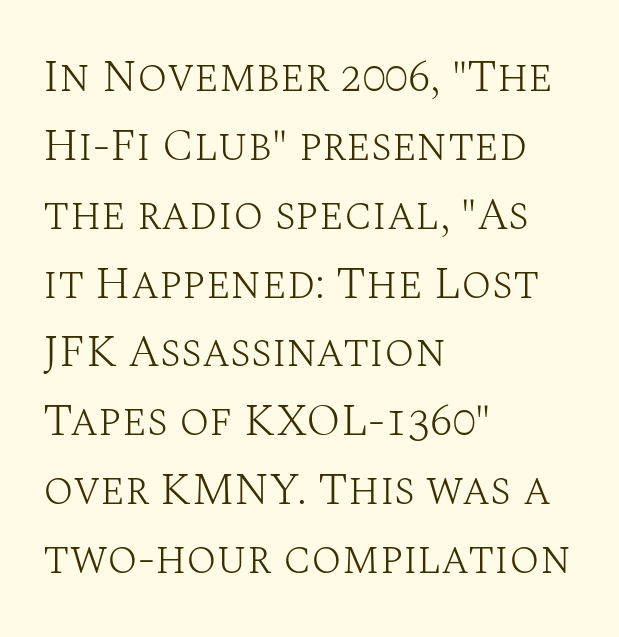
Q: Is the text bold? A: No.
Q: Is the text italic (slanted)? A: No, it is upright.
Q: Is the typeface a serif or a sans-serif typeface? A: Serif.
Q: Is the text underlined? A: No.
Q: How is the paragraph aligned? A: Left-aligned.
Q: Is the spacing between letters normal or unusually wide? A: Normal.
Q: Is the spacing between lines tight, normal or loose? A: Normal.
Q: Width (condensed, normal, or wide)? A: Normal.
Q: Stroke contrast? A: Medium.
Q: x-height? A: Large.
Q: Monospaced? A: No.
